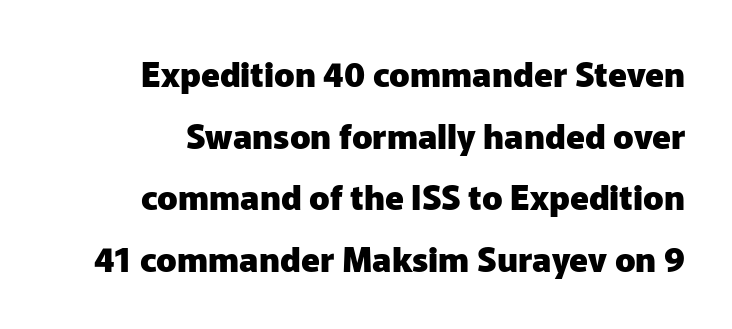
The image shows 34 px heavy sans-serif type, upright; set line spacing 1.81x, normal letter spacing, not underlined; low stroke contrast and a medium x-height.
